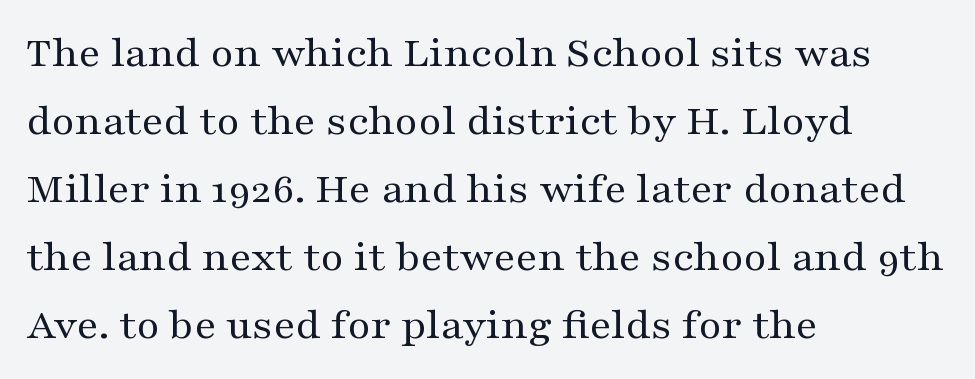
Typographically, this falls in the serif category. Each new line begins a customary step beneath the previous one. The text block is weighted toward the left margin, trailing off unevenly rightward. Weight: not bold — regular or lighter. A typesetter would mark this as roman, not italic.
